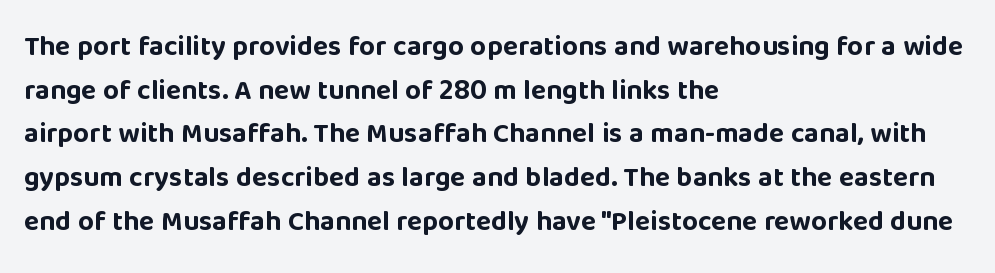
The image shows 28 px bold sans-serif type, upright; set left-aligned, normal line spacing (1.56x), normal letter spacing, not underlined; low stroke contrast and a large x-height.
